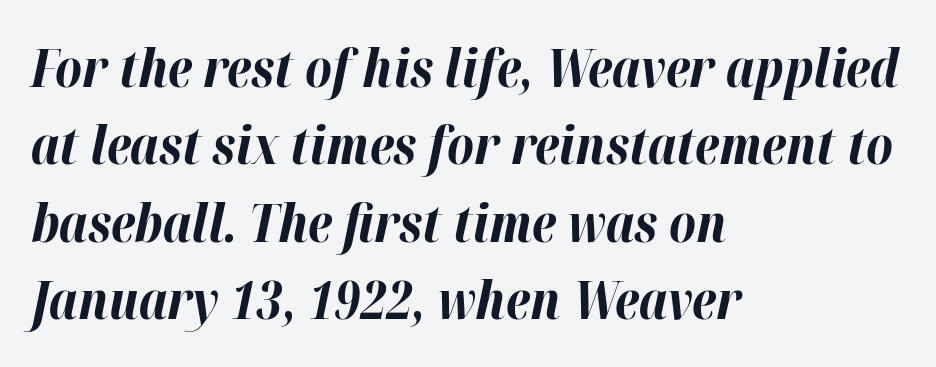
Q: Is the text bold? A: Yes.
Q: Is the text italic (slanted)? A: Yes, it leans right by about 12 degrees.
Q: Is the text underlined? A: No.
Q: How is the paragraph aligned? A: Left-aligned.
Q: Is the spacing between letters normal or unusually wide? A: Normal.
Q: Is the spacing between lines tight, normal or loose? A: Normal.
Q: Width (condensed, normal, or wide)? A: Normal.
Q: Stroke contrast? A: High.
Q: x-height? A: Medium.
Q: Monospaced? A: No.
